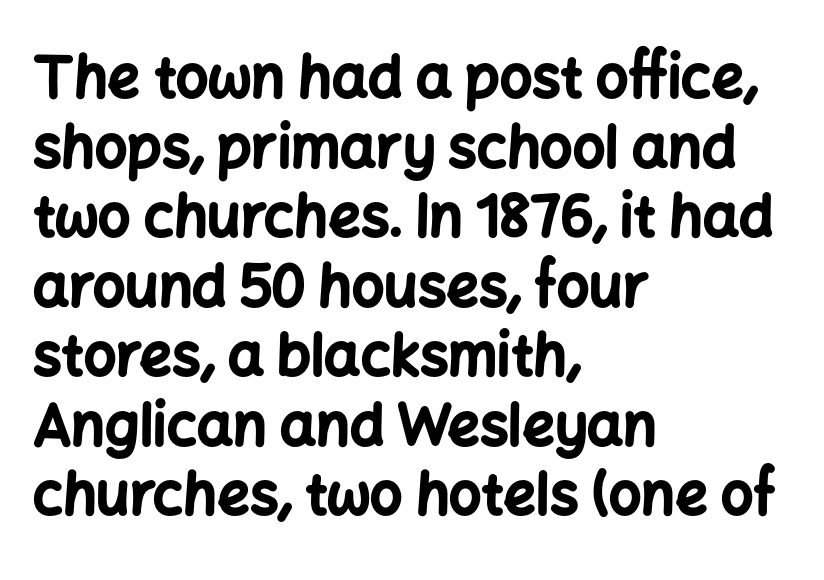
The line texture is even and compact thanks to regular tracking. Note the varied advance widths — an 'i' is clearly narrower than an 'm'. Nope, not italic — everything's standing straight. Words float on clear page, feet unadorned. Typeset ragged right — the left edge is the straight one.
